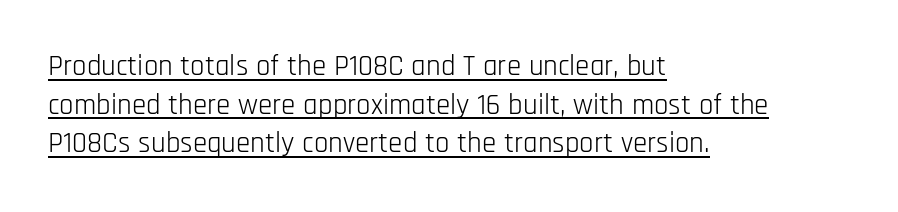
Q: Is the text bold? A: No.
Q: Is the text italic (slanted)? A: No, it is upright.
Q: Is the typeface a serif or a sans-serif typeface? A: Sans-serif.
Q: Is the text underlined? A: Yes.
Q: How is the paragraph aligned? A: Left-aligned.
Q: Is the spacing between letters normal or unusually wide? A: Normal.
Q: Is the spacing between lines tight, normal or loose? A: Normal.
Q: Width (condensed, normal, or wide)? A: Condensed.
Q: Stroke contrast? A: Low.
Q: x-height? A: Large.
Q: Monospaced? A: No.
